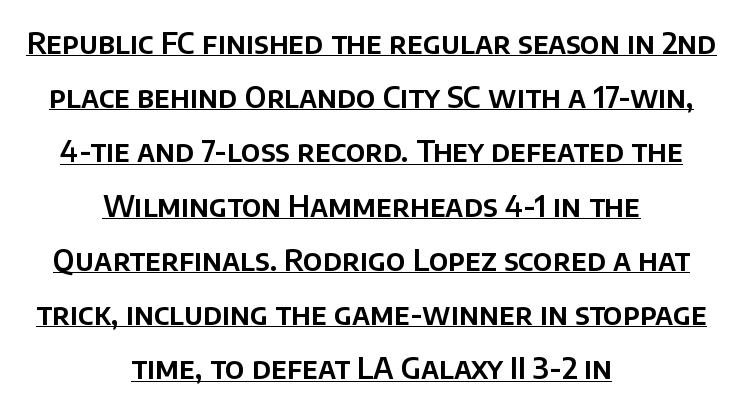
Q: Is the text italic (slanted)? A: No, it is upright.
Q: Is the typeface a serif or a sans-serif typeface? A: Sans-serif.
Q: Is the text underlined? A: Yes.
Q: How is the paragraph aligned? A: Centered.
Q: Is the spacing between letters normal or unusually wide? A: Normal.
Q: Width (condensed, normal, or wide)? A: Normal.
Q: Stroke contrast? A: Low.
Q: x-height? A: Large.
Q: Monospaced? A: No.
